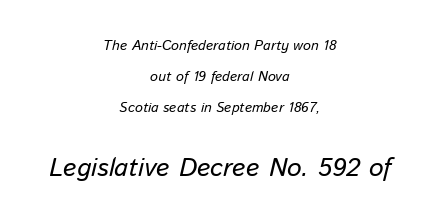
{"italic": "yes", "lean": "right", "slant_degrees": 13, "bold": "no", "underline": "no", "align": "center", "line_spacing": "loose", "line_spacing_ratio": 2.21, "letter_spacing": "normal", "letter_spacing_em": 0.0, "larger_block": "second", "size_ratio": 1.86, "glyph_px": 26}
